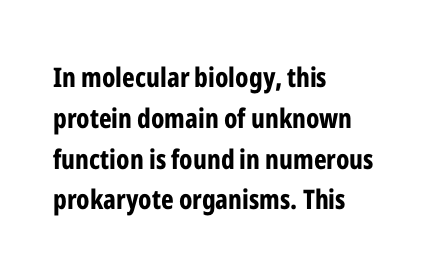
This is the regular roman posture of the typeface. Regarding leading, the lines here are spaced in the standard way. Heft: maximum for text — a bold. The specimen omits any rule beneath the text block's lines.
